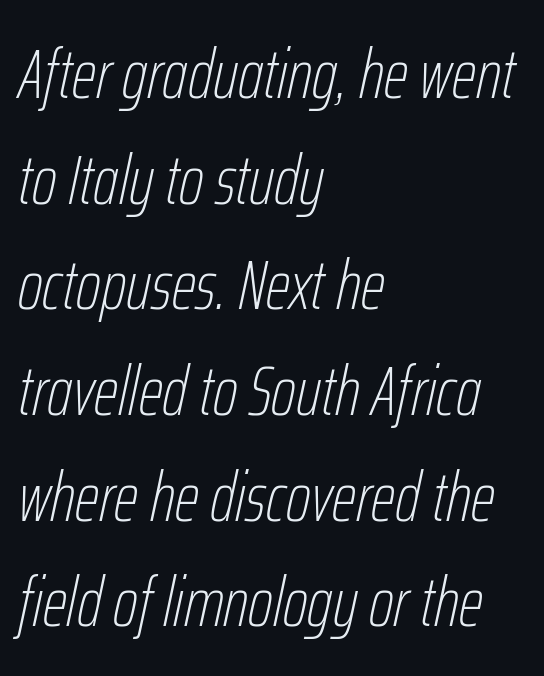
{"italic": "yes", "lean": "right", "slant_degrees": 12, "bold": "no", "weight": "thin", "width": "condensed", "stroke_contrast": "low", "x_height": "medium", "monospaced": "no", "underline": "no", "align": "left", "line_spacing": "normal", "line_spacing_ratio": 1.51, "letter_spacing": "normal", "letter_spacing_em": 0.0, "glyph_px": 70}
